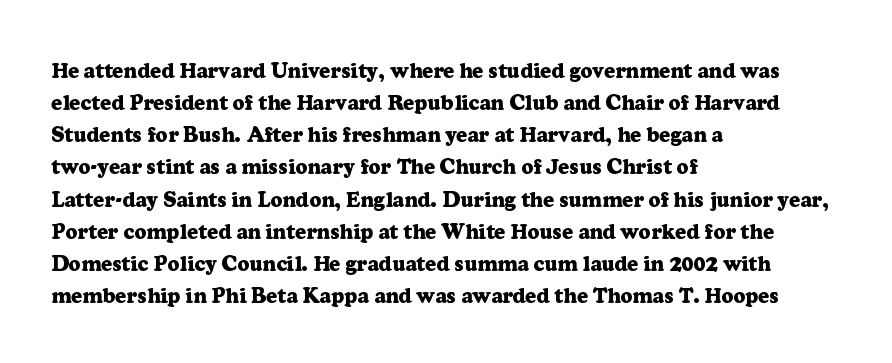
Tracking value appears to be zero — textbook default spacing. Is the type bold? Yes — the strokes are clearly thick and heavy. The block of text has a typical density, with ordinary space between rows. The rag falls on the right side of this text block. Words float on clear page, feet unadorned.
